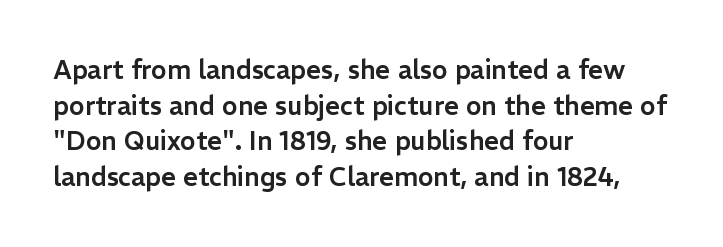
The image shows 26 px text type, upright; set left-aligned, normal line spacing (1.37x), normal letter spacing, not underlined.
